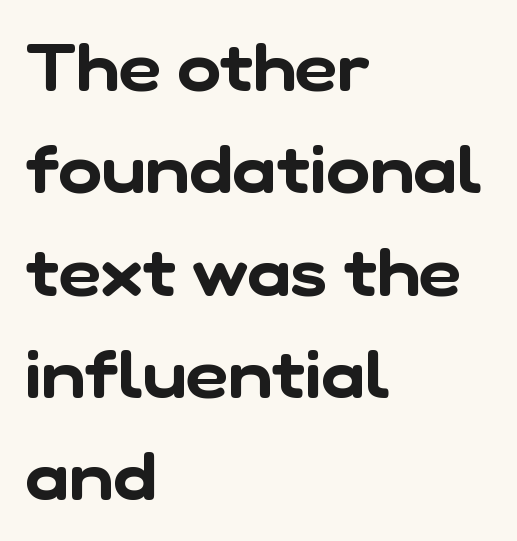
The image shows 66 px sans-serif type; set left-aligned, normal line spacing (1.55x), normal letter spacing, not underlined; low stroke contrast and a medium x-height.
